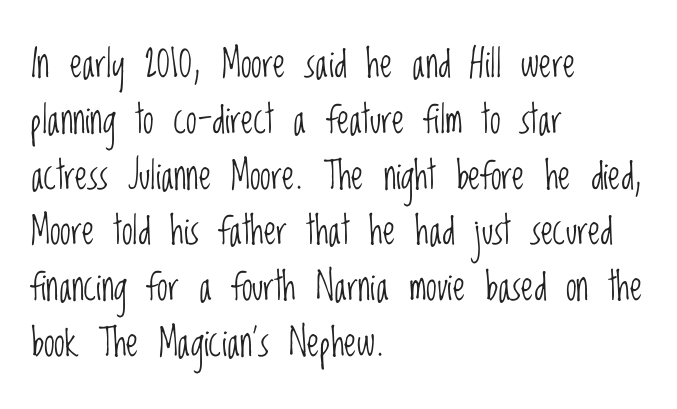
Q: Is the text bold? A: No.
Q: Is the text italic (slanted)? A: No, it is upright.
Q: Is the typeface a serif or a sans-serif typeface? A: Sans-serif.
Q: Is the text underlined? A: No.
Q: How is the paragraph aligned? A: Left-aligned.
Q: Is the spacing between letters normal or unusually wide? A: Normal.
Q: Is the spacing between lines tight, normal or loose? A: Normal.
Q: Width (condensed, normal, or wide)? A: Condensed.
Q: Stroke contrast? A: Low.
Q: x-height? A: Large.
Q: Monospaced? A: No.
